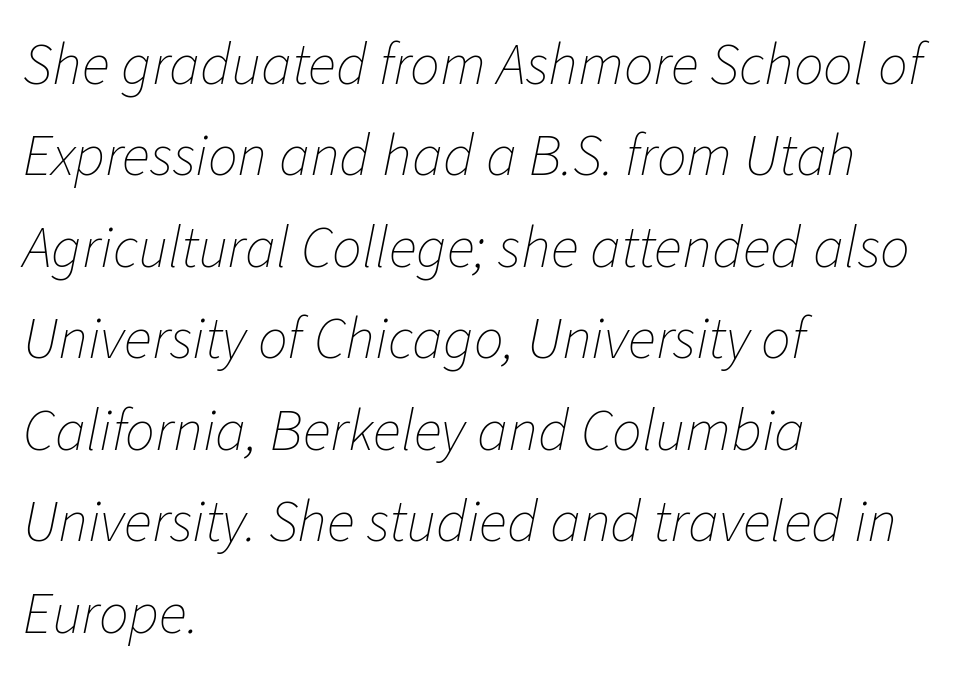
{"italic": "yes", "lean": "right", "slant_degrees": 11, "bold": "no", "weight": "thin", "width": "normal", "stroke_contrast": "low", "x_height": "medium", "monospaced": "no", "underline": "no", "align": "left", "line_spacing": "normal", "line_spacing_ratio": 1.55, "letter_spacing": "normal", "letter_spacing_em": 0.0, "glyph_px": 59}
